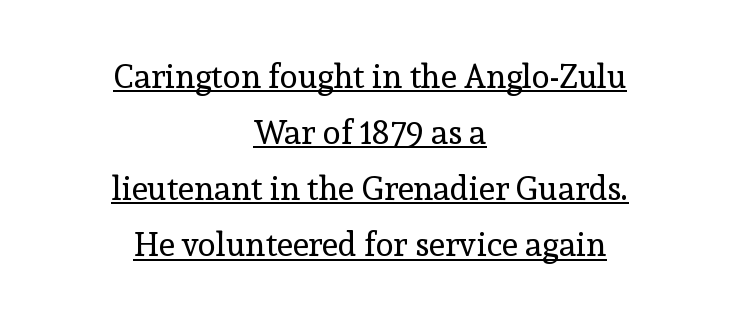
Q: Is the text bold? A: No.
Q: Is the text italic (slanted)? A: No, it is upright.
Q: Is the typeface a serif or a sans-serif typeface? A: Serif.
Q: Is the text underlined? A: Yes.
Q: How is the paragraph aligned? A: Centered.
Q: Is the spacing between letters normal or unusually wide? A: Normal.
Q: Is the spacing between lines tight, normal or loose? A: Normal.
Q: Width (condensed, normal, or wide)? A: Normal.
Q: x-height? A: Medium.
Q: Monospaced? A: No.
